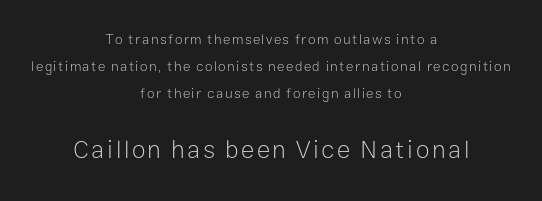
Heft: none added — not bold. The text block is weighted toward neither margin, spreading evenly from the middle. The line-height multiplier appears high, well above default. Type size steps up from the first block to the second. In terms of posture, this sample is upright. The words here are not underlined.
